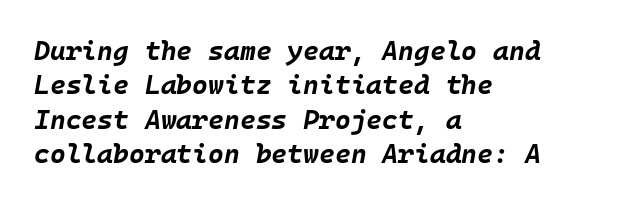
{"italic": "yes", "lean": "right", "slant_degrees": 10, "bold": "yes", "underline": "no", "align": "left", "line_spacing": "normal", "line_spacing_ratio": 1.27, "letter_spacing": "normal", "letter_spacing_em": 0.0, "glyph_px": 27}
